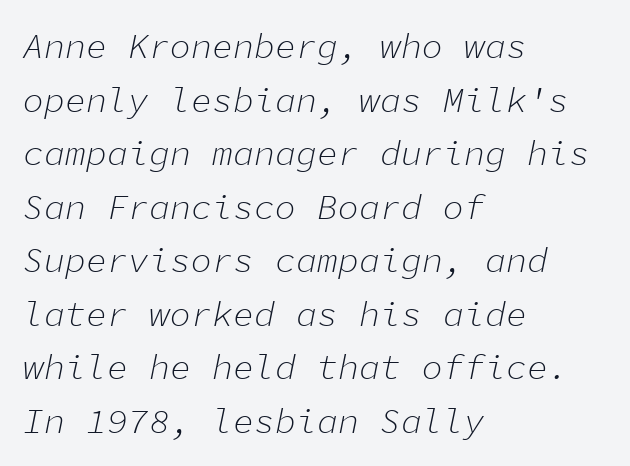
{"italic": "yes", "lean": "right", "slant_degrees": 11, "bold": "no", "weight": "light", "width": "normal", "stroke_contrast": "low", "x_height": "medium", "monospaced": "yes", "underline": "no", "align": "left", "line_spacing": "normal", "line_spacing_ratio": 1.53, "letter_spacing": "normal", "letter_spacing_em": 0.0, "glyph_px": 35}
